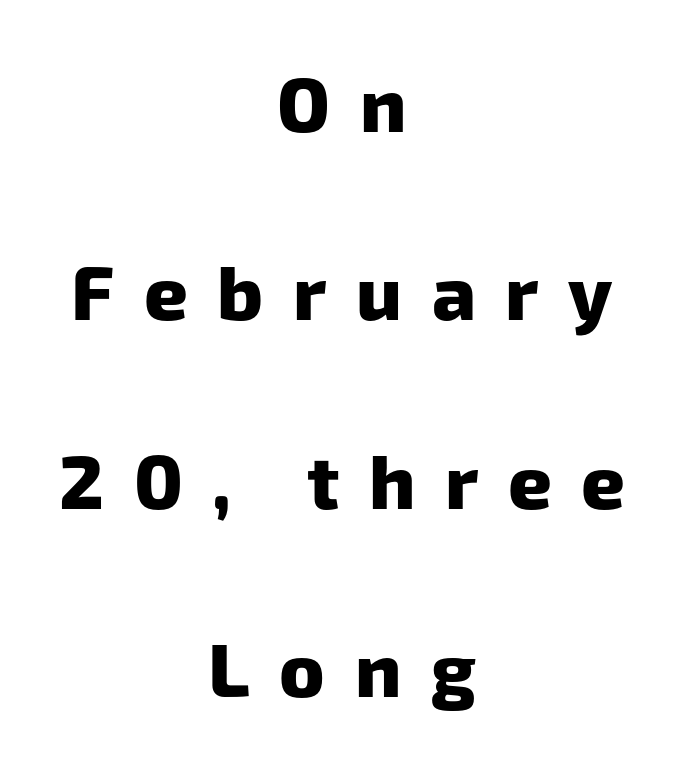
The image shows 76 px heavy sans-serif type; set centered, loose line spacing (2.48x), unusually wide letter spacing (+0.39 em), not underlined; low stroke contrast and a medium x-height.
